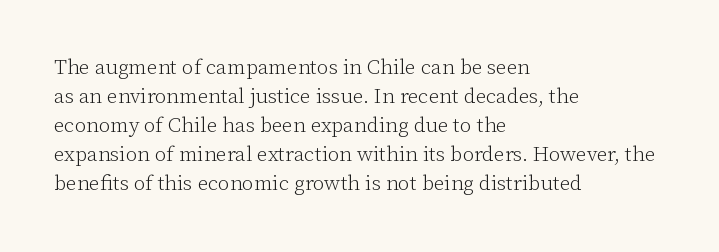
Letters rest on an invisible, unmarked baseline. Heaviness? Minimal to ordinary, like unemphasized prose. The rendering anchors every line to the left-hand side. The line-height multiplier appears to be the usual default.
